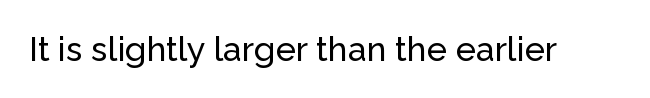
Look at the bottom of the vertical strokes: they stop flat, with no serifs. Just letters on the line, the space beneath them empty. A typesetter would call this proportional, since set widths differ per character. The lettering holds an erect, upright posture throughout. The horizontal fit of the characters is conventional and even.
